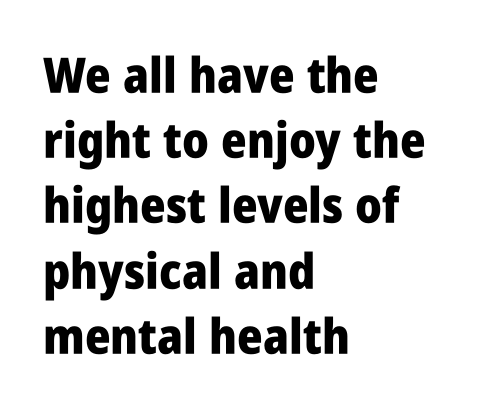
The axis of the letterforms is exactly vertical. The paragraph shown leans on its left margin. In terms of leading, this rendering sits right in the middle. The type is set solid horizontally, with unmodified tracking. Check the space under the baseline: it is left empty. Proportional: the letters do not fall into vertical columns.
